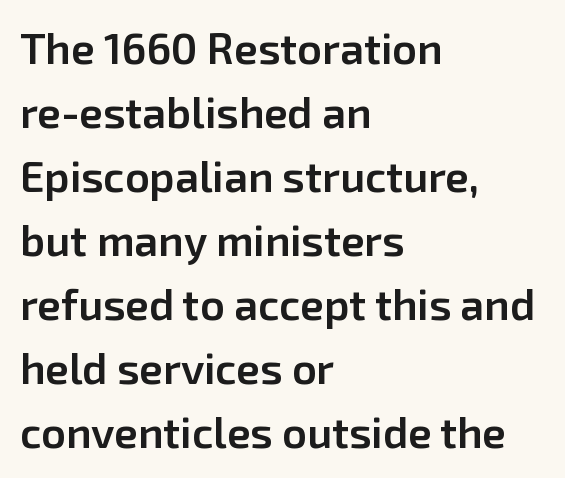
The image shows 43 px semibold sans-serif type, upright; set left-aligned, normal line spacing (1.49x), normal letter spacing, not underlined; low stroke contrast and a medium x-height.
